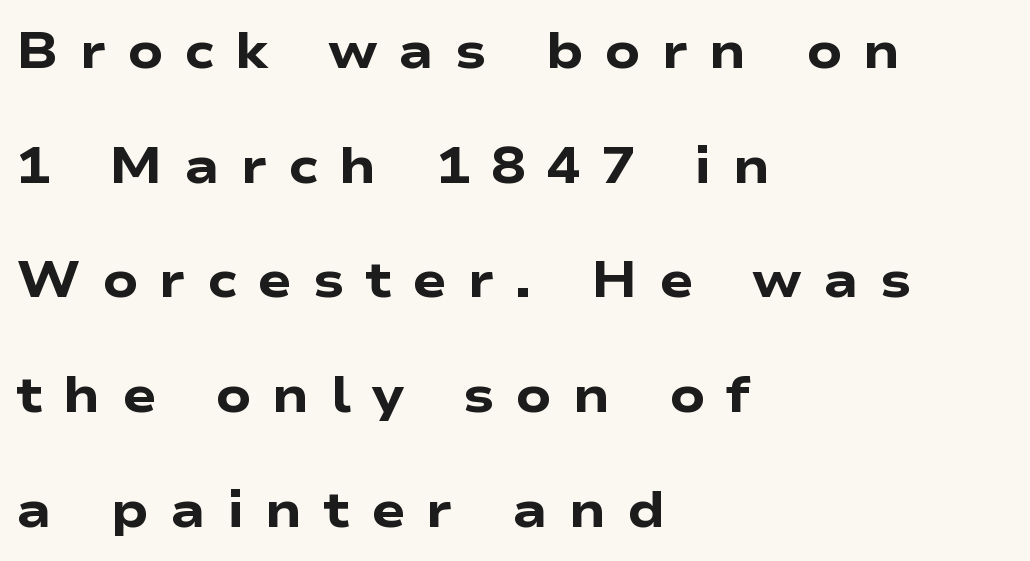
If you measured baseline to baseline, you'd find a long distance. The rag falls on the right side of this text block. Varying glyph widths throughout — classic text-font behaviour. The typography opts for an upright posture over an oblique one. In terms of weight, the rendering is a true, heavy bold. Grotesque or geometric, the face here clearly has no serifs.
